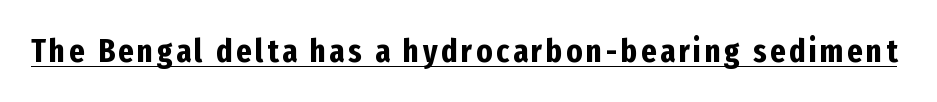
Q: Is the text bold? A: Yes.
Q: Is the text italic (slanted)? A: No, it is upright.
Q: Is the typeface a serif or a sans-serif typeface? A: Sans-serif.
Q: Is the text underlined? A: Yes.
Q: Width (condensed, normal, or wide)? A: Condensed.
Q: Stroke contrast? A: Low.
Q: x-height? A: Medium.
Q: Monospaced? A: No.
